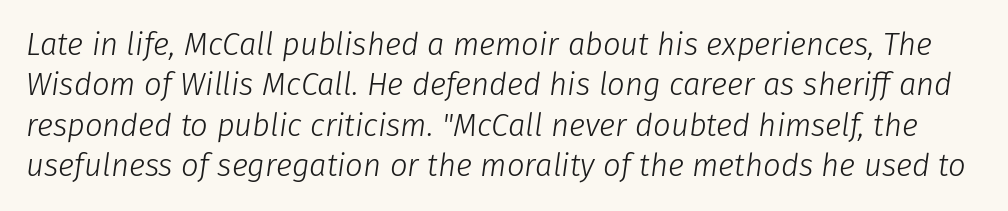
The image shows 31 px light type, italic (leaning right); set normal line spacing (1.3x), normal letter spacing, not underlined; low stroke contrast and a medium x-height.
